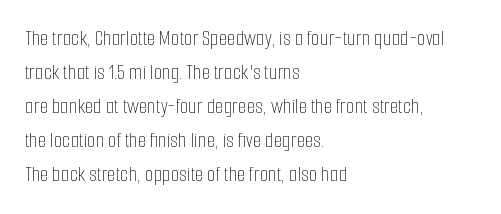
The image shows 22 px text type, upright; set left-aligned, normal line spacing (1.55x), normal letter spacing, not underlined.
